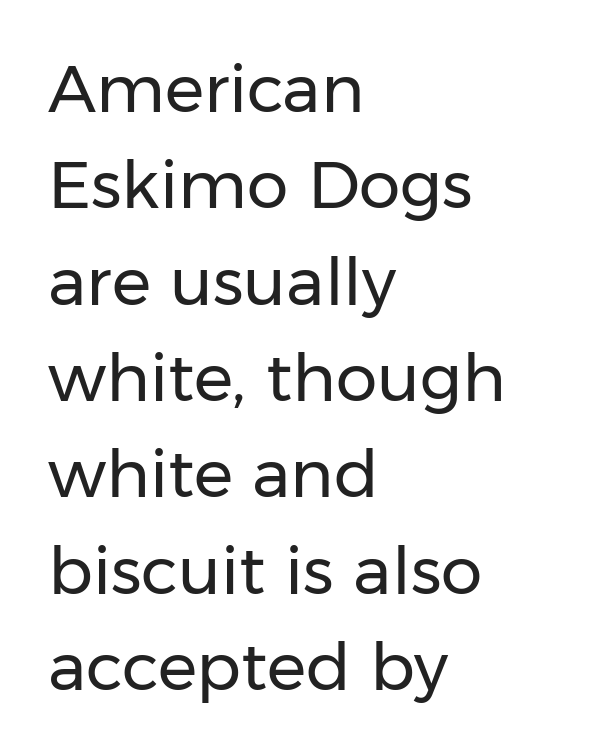
{"serif": "no", "italic": "no", "bold": "no", "weight": "regular", "width": "normal", "stroke_contrast": "low", "x_height": "medium", "monospaced": "no", "underline": "no", "align": "left", "line_spacing": "normal", "line_spacing_ratio": 1.46, "letter_spacing": "normal", "letter_spacing_em": 0.0, "glyph_px": 66}
